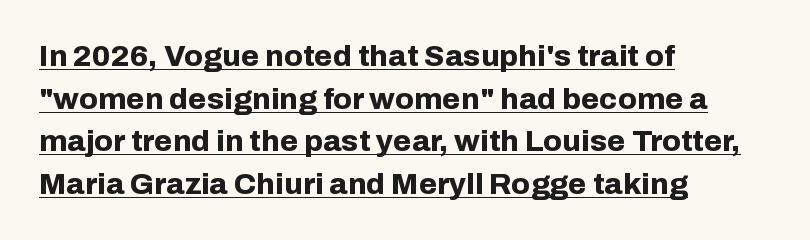
{"serif": "no", "italic": "no", "bold": "yes", "weight": "bold", "width": "normal", "stroke_contrast": "low", "x_height": "medium", "monospaced": "no", "underline": "yes", "align": "left", "line_spacing": "normal", "line_spacing_ratio": 1.42, "letter_spacing": "normal", "letter_spacing_em": 0.0, "glyph_px": 30}
